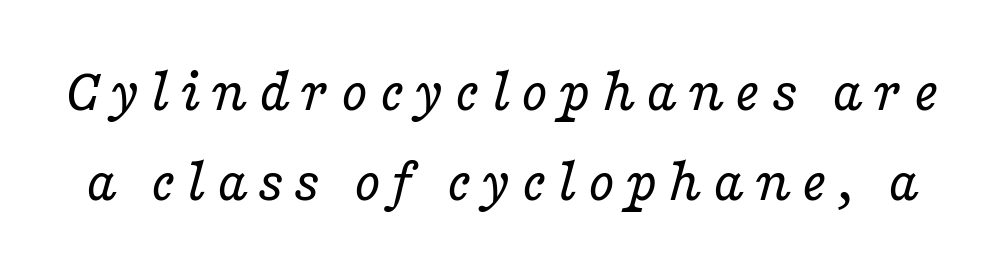
Q: Is the text bold? A: No.
Q: Is the text italic (slanted)? A: Yes, it leans right by about 16 degrees.
Q: Is the typeface a serif or a sans-serif typeface? A: Serif.
Q: Is the text underlined? A: No.
Q: Is the spacing between lines tight, normal or loose? A: Normal.
Q: Width (condensed, normal, or wide)? A: Wide.
Q: Stroke contrast? A: Low.
Q: x-height? A: Medium.
Q: Monospaced? A: No.
